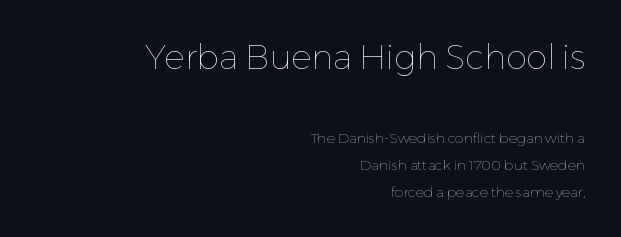
{"italic": "no", "bold": "no", "weight": "thin", "width": "normal", "stroke_contrast": "low", "x_height": "medium", "monospaced": "no", "underline": "no", "align": "right", "line_spacing": "loose", "line_spacing_ratio": 1.93, "letter_spacing": "normal", "letter_spacing_em": 0.0, "larger_block": "first", "size_ratio": 2.43, "glyph_px": 34}
